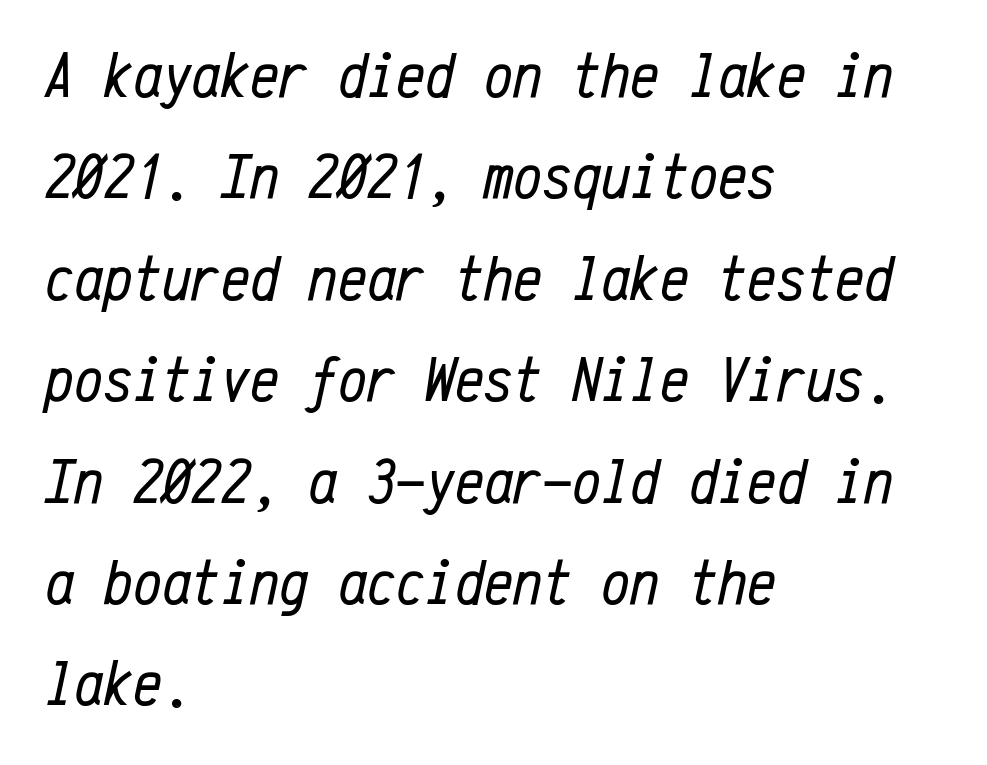
Q: Is the text bold? A: No.
Q: Is the text italic (slanted)? A: Yes, it leans right by about 12 degrees.
Q: Is the text underlined? A: No.
Q: How is the paragraph aligned? A: Left-aligned.
Q: Is the spacing between letters normal or unusually wide? A: Normal.
Q: Is the spacing between lines tight, normal or loose? A: Normal.
Q: Width (condensed, normal, or wide)? A: Condensed.
Q: Stroke contrast? A: Low.
Q: x-height? A: Medium.
Q: Monospaced? A: Yes.
